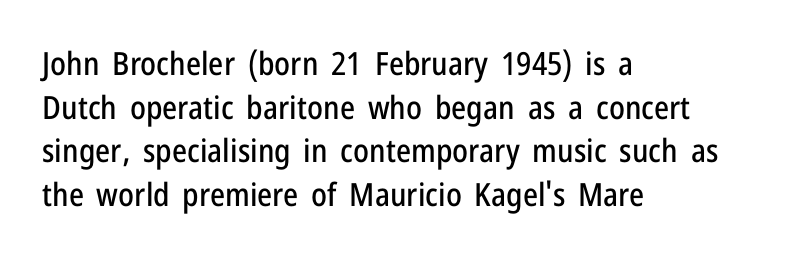
Casual observation: everything's shoved over to the left. This rendering employs a face without finishing strokes, i.e., a sans-serif. Nothing unusual about the tracking: characters are spaced as the font intends. The rendering uses natural spacing where letterforms have individual widths.
